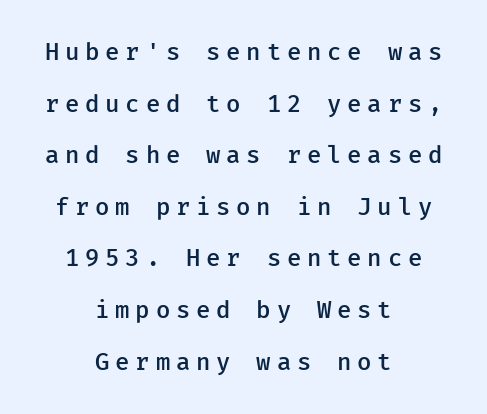
Q: Is the text bold? A: Semi-bold.
Q: Is the text italic (slanted)? A: No, it is upright.
Q: Is the text underlined? A: No.
Q: How is the paragraph aligned? A: Centered.
Q: Is the spacing between letters normal or unusually wide? A: Unusually wide.
Q: Is the spacing between lines tight, normal or loose? A: Loose.
